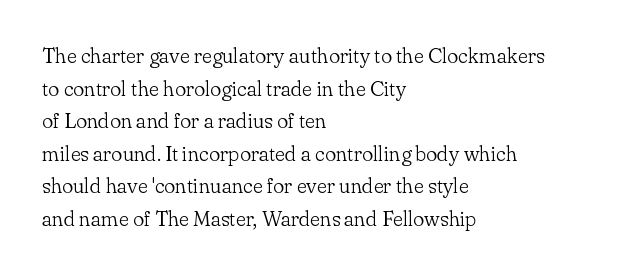
Q: Is the text bold? A: No.
Q: Is the text italic (slanted)? A: No, it is upright.
Q: Is the text underlined? A: No.
Q: How is the paragraph aligned? A: Left-aligned.
Q: Is the spacing between letters normal or unusually wide? A: Normal.
Q: Is the spacing between lines tight, normal or loose? A: Normal.
